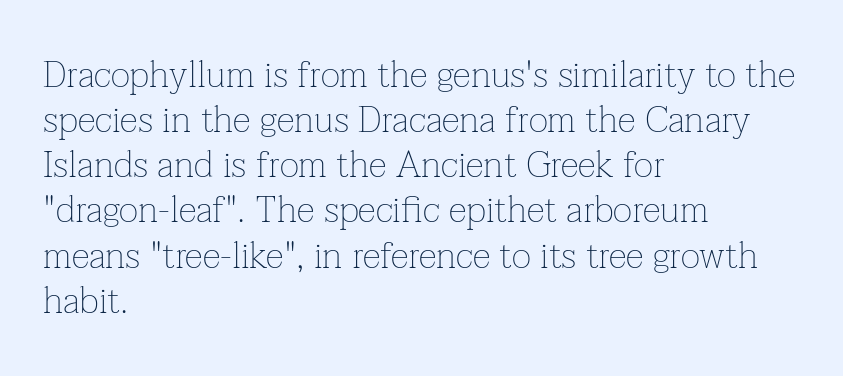
Q: Is the text bold? A: No.
Q: Is the text italic (slanted)? A: No, it is upright.
Q: Is the typeface a serif or a sans-serif typeface? A: Serif.
Q: Is the text underlined? A: No.
Q: How is the paragraph aligned? A: Left-aligned.
Q: Is the spacing between letters normal or unusually wide? A: Normal.
Q: Width (condensed, normal, or wide)? A: Normal.
Q: Stroke contrast? A: Low.
Q: x-height? A: Medium.
Q: Monospaced? A: No.
